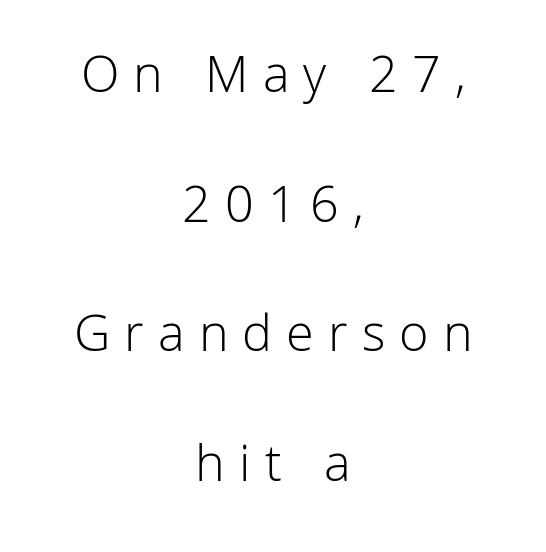
The image shows 54 px light sans-serif type, upright; set centered, loose line spacing (2.4x), unusually wide letter spacing (+0.26 em), not underlined; low stroke contrast and a medium x-height.
